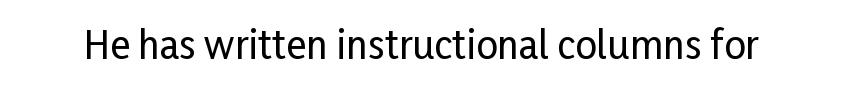
Q: Is the text italic (slanted)? A: No, it is upright.
Q: Is the typeface a serif or a sans-serif typeface? A: Sans-serif.
Q: Is the text underlined? A: No.
Q: Is the spacing between letters normal or unusually wide? A: Normal.
Q: Width (condensed, normal, or wide)? A: Condensed.
Q: Stroke contrast? A: Low.
Q: x-height? A: Medium.
Q: Monospaced? A: No.
